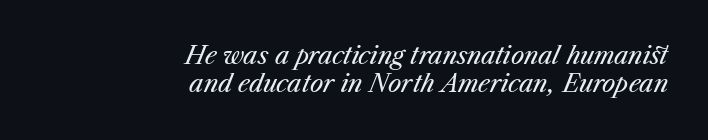
{"italic": "yes", "lean": "right", "slant_degrees": 23, "bold": "no", "underline": "no", "align": "right", "line_spacing_ratio": 1.17, "letter_spacing": "normal", "letter_spacing_em": 0.0, "glyph_px": 24}
